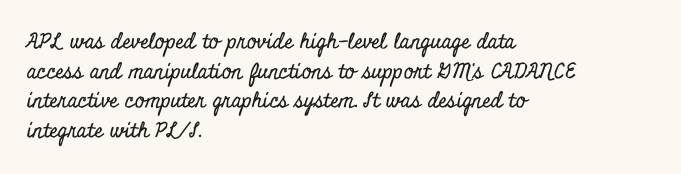
Q: Is the text italic (slanted)? A: Yes.
Q: Is the text underlined? A: No.
Q: How is the paragraph aligned? A: Left-aligned.
Q: Is the spacing between letters normal or unusually wide? A: Normal.
Q: Is the spacing between lines tight, normal or loose? A: Normal.
